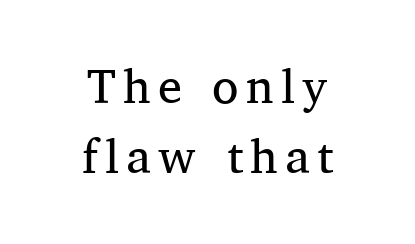
The image shows 48 px regular-weight serif type, upright; set centered, normal line spacing (1.45x), not underlined; medium stroke contrast and a medium x-height.
